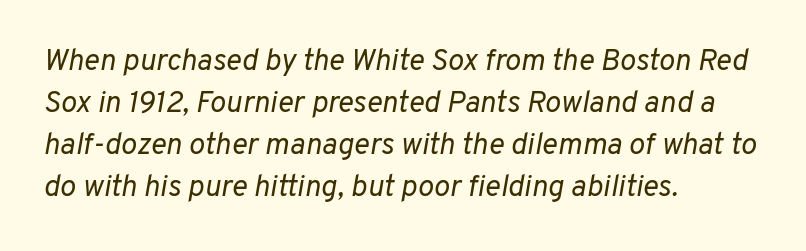
Q: Is the text bold? A: No.
Q: Is the text italic (slanted)? A: Yes, it leans right by about 10 degrees.
Q: Is the text underlined? A: No.
Q: How is the paragraph aligned? A: Left-aligned.
Q: Is the spacing between letters normal or unusually wide? A: Normal.
Q: Is the spacing between lines tight, normal or loose? A: Normal.
Q: Width (condensed, normal, or wide)? A: Normal.
Q: Stroke contrast? A: Low.
Q: x-height? A: Medium.
Q: Monospaced? A: No.
